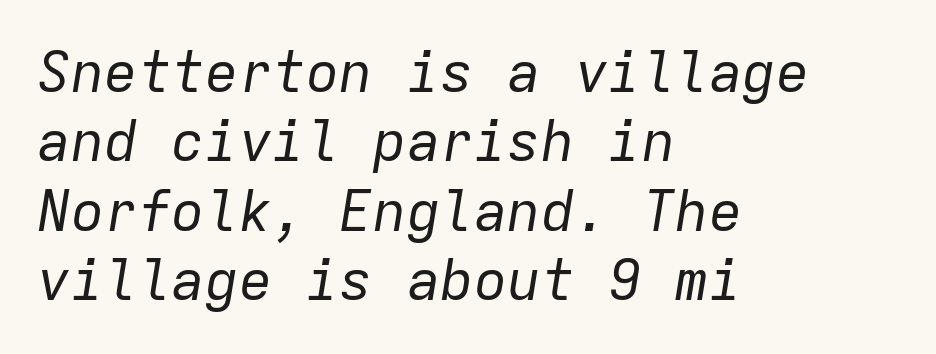
Q: Is the text bold? A: No.
Q: Is the text italic (slanted)? A: Yes, it leans right by about 9 degrees.
Q: Is the text underlined? A: No.
Q: How is the paragraph aligned? A: Left-aligned.
Q: Is the spacing between letters normal or unusually wide? A: Normal.
Q: Width (condensed, normal, or wide)? A: Normal.
Q: Stroke contrast? A: Low.
Q: x-height? A: Medium.
Q: Monospaced? A: Yes.
